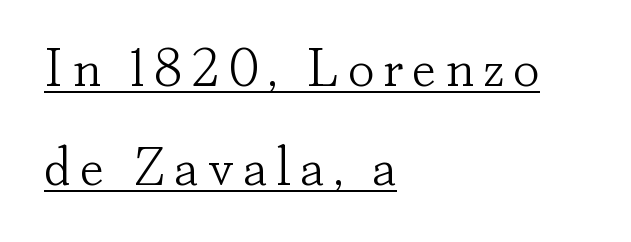
The image shows 54 px light serif type, upright; set left-aligned, line spacing 1.83x, underlined; low stroke contrast and a small x-height.
